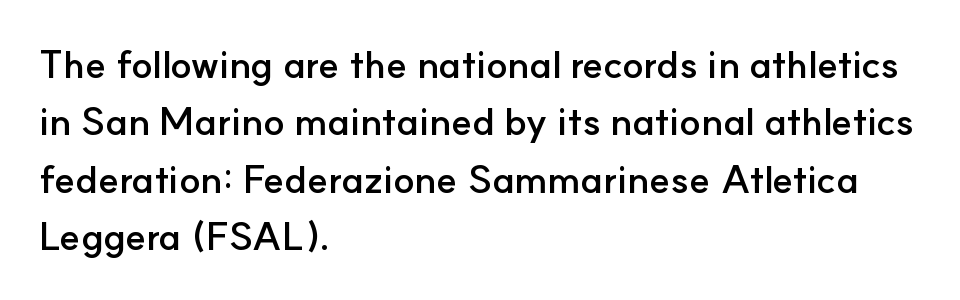
Do the characters align in a grid? No, the font is proportional. Typesetter's note: full bold, strokes at maximum text heaviness. What stands out about the letter spacing? Nothing — it is the standard amount. This sample keeps an unexceptional amount of space between lines.
